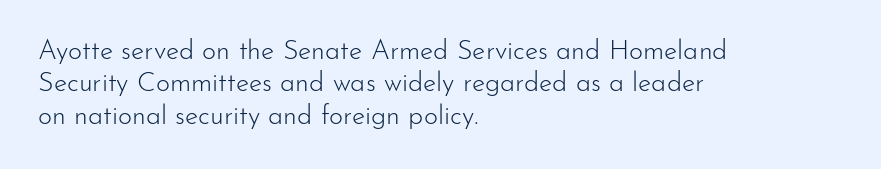
The font is comparable to plain body text, perhaps lighter. Line starts are locked; line ends wander. Nothing unusual about the tracking: characters are spaced as the font intends. The type sits square on the baseline with zero lean. Rule under the text: the space is simply empty.
